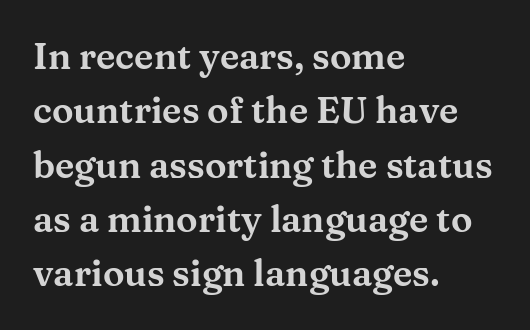
Letters rest on an invisible, unmarked baseline. The leading is moderate, giving the passage an even texture. Yep, those are serifs on the letters. Leftover space on each line is placed entirely after the last word. Tracking here is standard; glyphs follow each other at the usual distance. Note the varied advance widths — an 'i' is clearly narrower than an 'm'.
